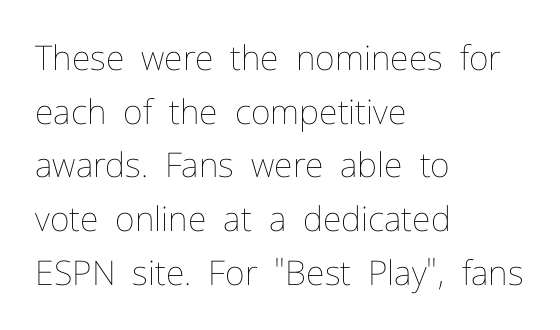
The image shows 34 px thin type, upright; set left-aligned, normal line spacing (1.58x), normal letter spacing, not underlined; low stroke contrast and a medium x-height.
